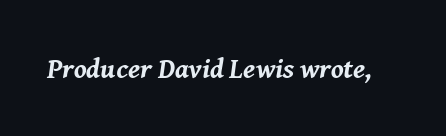
{"italic": "yes", "lean": "right", "slant_degrees": 8, "bold": "yes", "weight": "bold", "width": "normal", "stroke_contrast": "medium", "x_height": "medium", "monospaced": "no", "underline": "no", "letter_spacing": "normal", "letter_spacing_em": 0.0, "glyph_px": 28}
